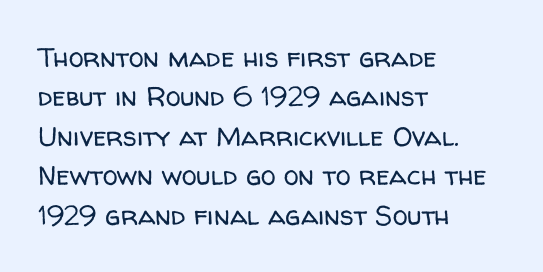
Quick note: not italic, upright. Is the stroke heavy? The answer is a plain regular-or-lighter. The setting favours the left margin, as ordinary paragraphs usually do. Has an underline been added? It has not. Tracking here is standard; glyphs follow each other at the usual distance. Line spacing here is normal.
